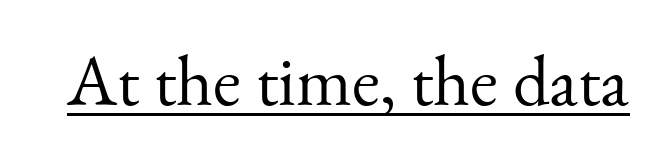
Q: Is the text bold? A: No.
Q: Is the text italic (slanted)? A: No, it is upright.
Q: Is the typeface a serif or a sans-serif typeface? A: Serif.
Q: Is the text underlined? A: Yes.
Q: Is the spacing between letters normal or unusually wide? A: Normal.
Q: Width (condensed, normal, or wide)? A: Normal.
Q: Stroke contrast? A: Medium.
Q: x-height? A: Small.
Q: Monospaced? A: No.
